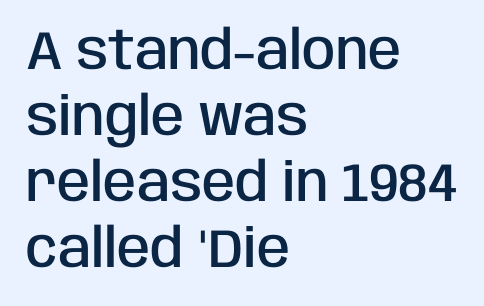
Q: Is the text bold? A: Semi-bold.
Q: Is the text italic (slanted)? A: No, it is upright.
Q: Is the typeface a serif or a sans-serif typeface? A: Sans-serif.
Q: Is the text underlined? A: No.
Q: How is the paragraph aligned? A: Left-aligned.
Q: Is the spacing between letters normal or unusually wide? A: Normal.
Q: Width (condensed, normal, or wide)? A: Condensed.
Q: Stroke contrast? A: Low.
Q: x-height? A: Large.
Q: Monospaced? A: No.
